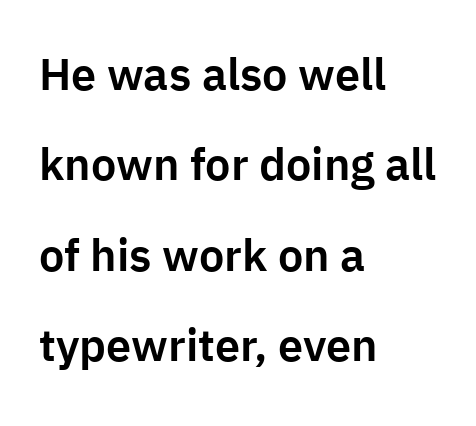
Font category for this specimen: sans-serif. Students, observe: this is what heavily led, spacious text looks like. Each row of text sits above clean, open space. Proportional: the letters do not fall into vertical columns. Short note: letters normally spaced. The compositor pushed each line to the left boundary.
